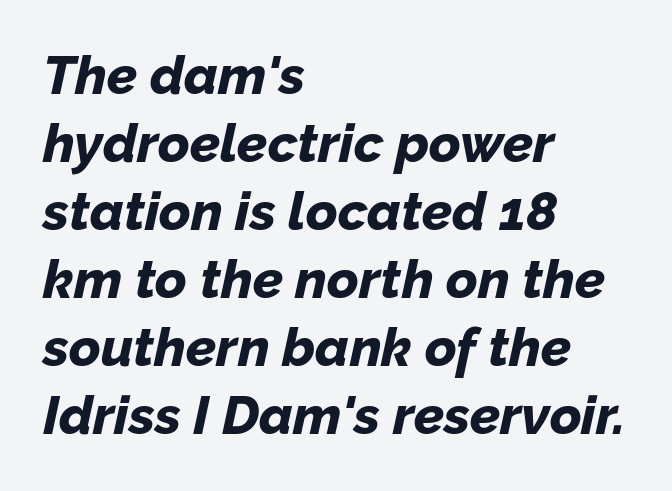
Q: Is the text bold? A: Yes.
Q: Is the text italic (slanted)? A: Yes, it leans right by about 12 degrees.
Q: Is the text underlined? A: No.
Q: How is the paragraph aligned? A: Left-aligned.
Q: Is the spacing between letters normal or unusually wide? A: Normal.
Q: Is the spacing between lines tight, normal or loose? A: Normal.
Q: Width (condensed, normal, or wide)? A: Normal.
Q: Stroke contrast? A: Low.
Q: x-height? A: Medium.
Q: Monospaced? A: No.
